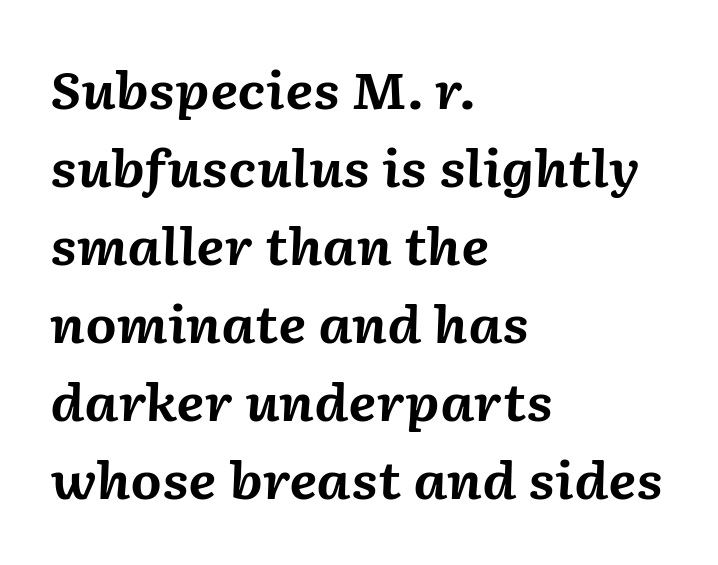
Check under the words: just untouched page. One-word summary of the alignment: left. A typesetter would call this zero additional tracking. A dark, heavy texture on the line: the type is bold.
